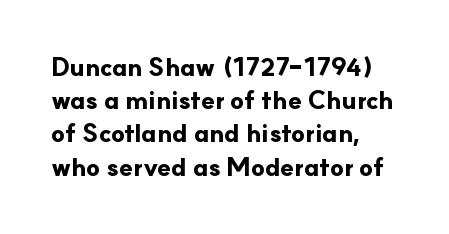
{"italic": "no", "bold": "yes", "underline": "no", "align": "left", "line_spacing": "normal", "line_spacing_ratio": 1.33, "letter_spacing": "normal", "letter_spacing_em": 0.0, "glyph_px": 25}
